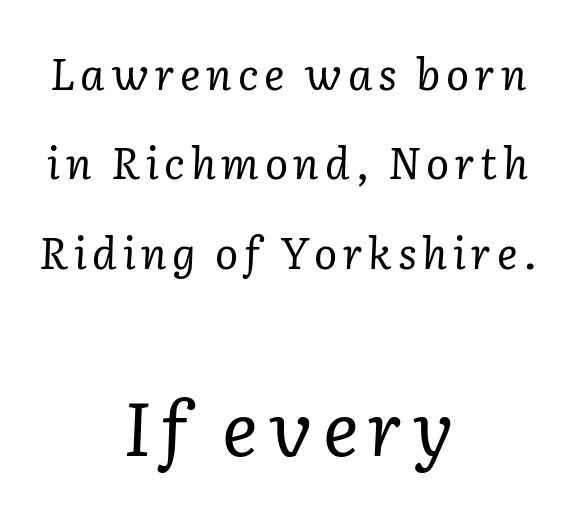
Reading down the block, each line starts at a different indent, mirrored at its end. The block sitting lower on the canvas is the one with enlarged characters. Weight: not bold — regular or lighter. Regarding leading, the lines here are spaced well apart. Descenders are the only things crossing below the line.
